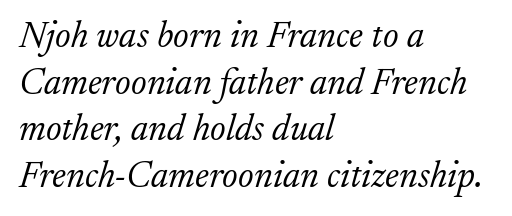
Q: Is the text bold? A: No.
Q: Is the text italic (slanted)? A: Yes, it leans right by about 17 degrees.
Q: Is the typeface a serif or a sans-serif typeface? A: Serif.
Q: Is the text underlined? A: No.
Q: How is the paragraph aligned? A: Left-aligned.
Q: Is the spacing between letters normal or unusually wide? A: Normal.
Q: Is the spacing between lines tight, normal or loose? A: Normal.
Q: Width (condensed, normal, or wide)? A: Normal.
Q: Stroke contrast? A: Low.
Q: x-height? A: Small.
Q: Monospaced? A: No.
